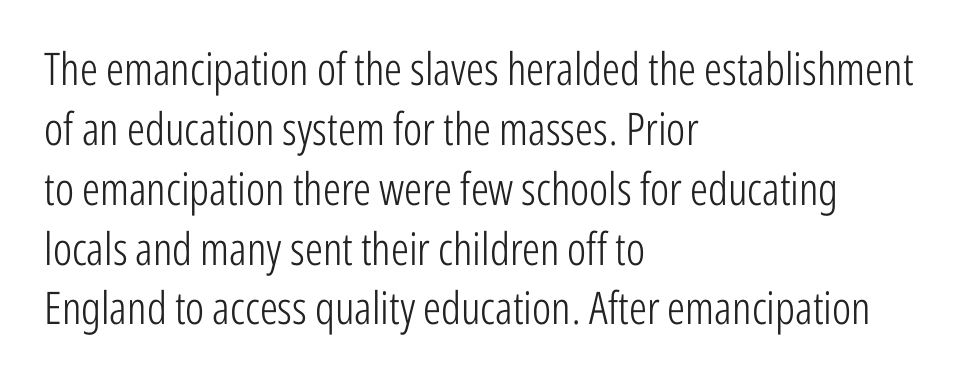
The image shows 45 px light, condensed sans-serif type, upright; set left-aligned, normal line spacing (1.33x), normal letter spacing, not underlined; low stroke contrast and a medium x-height.
